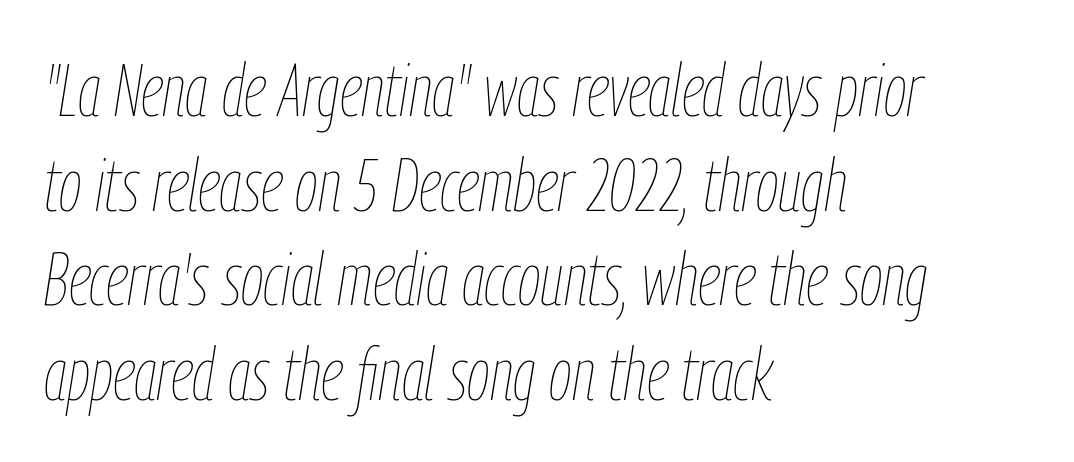
{"italic": "yes", "lean": "right", "slant_degrees": 9, "bold": "no", "weight": "thin", "width": "condensed", "stroke_contrast": "low", "x_height": "medium", "monospaced": "no", "underline": "no", "align": "left", "line_spacing": "normal", "line_spacing_ratio": 1.28, "letter_spacing": "normal", "letter_spacing_em": 0.0, "glyph_px": 74}
